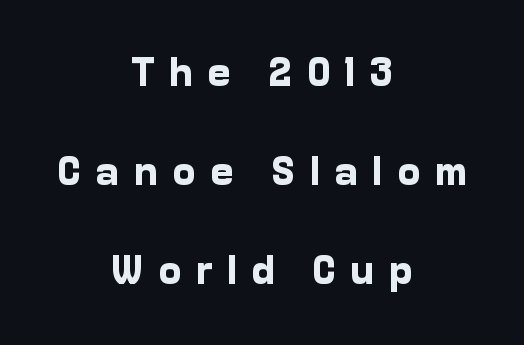
Bold? Absolutely — the strokes are thick and heavy. The designer dialed line spacing up above the default. When letters stand straight like this, we call the style roman or upright. Proportional: the letters do not fall into vertical columns. How are the letters spaced? Widely, with obvious added tracking.
